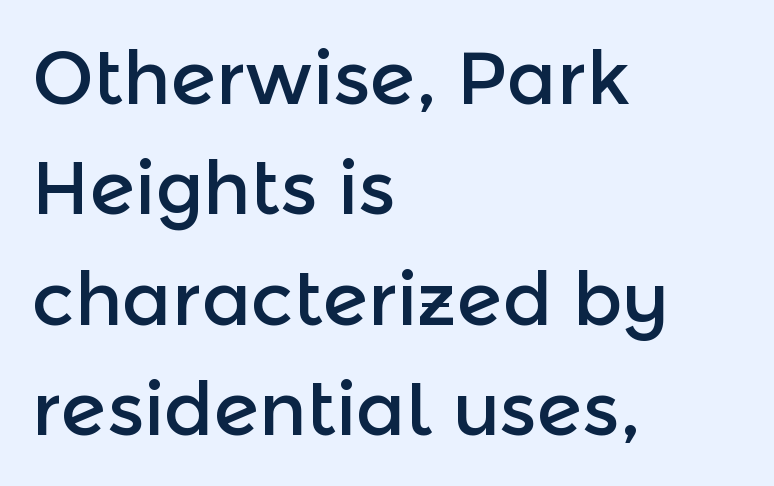
The lines in this sample share a left origin and differ only in where they stop. The font family rendered here belongs to the sans-serif group. These lines were composed using upright roman letters. The letters sit at their default tracking, neither squeezed nor spread.
